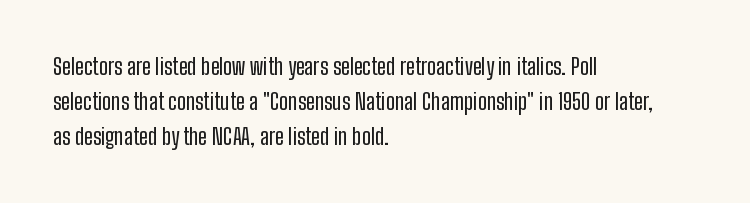
{"italic": "no", "underline": "no", "align": "left", "line_spacing": "normal", "line_spacing_ratio": 1.58, "letter_spacing": "normal", "letter_spacing_em": 0.0, "glyph_px": 22}
